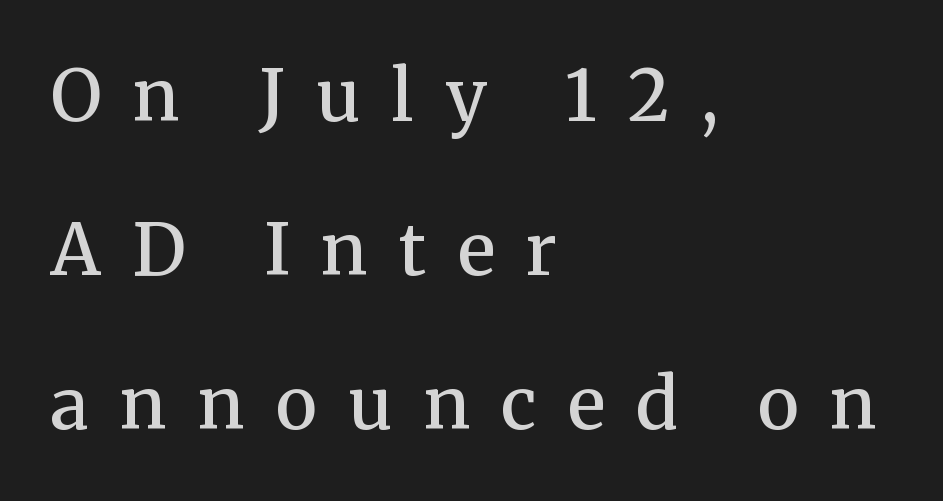
Q: Is the text bold? A: Semi-bold.
Q: Is the text italic (slanted)? A: No, it is upright.
Q: Is the typeface a serif or a sans-serif typeface? A: Serif.
Q: Is the text underlined? A: No.
Q: How is the paragraph aligned? A: Left-aligned.
Q: Is the spacing between letters normal or unusually wide? A: Unusually wide.
Q: Is the spacing between lines tight, normal or loose? A: Loose.
Q: Width (condensed, normal, or wide)? A: Normal.
Q: Stroke contrast? A: Medium.
Q: x-height? A: Medium.
Q: Monospaced? A: No.
